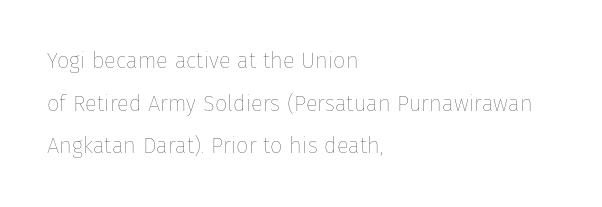
Q: Is the text bold? A: No.
Q: Is the text italic (slanted)? A: No, it is upright.
Q: Is the text underlined? A: No.
Q: How is the paragraph aligned? A: Left-aligned.
Q: Is the spacing between letters normal or unusually wide? A: Normal.
Q: Is the spacing between lines tight, normal or loose? A: Loose.
